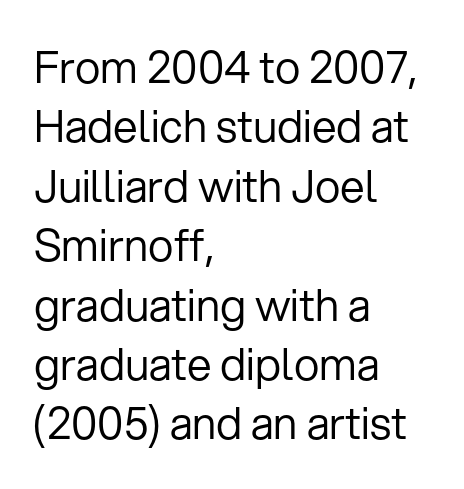
The specimen omits any rule beneath the text block's lines. You can tell it's not italic because the verticals are truly vertical. Spacing verdict: proportional, widths tailored to each character. A light-to-regular cut is what we see here. The tracking reads as untouched default to a designer's eye. This rendering uses left alignment, leaving the right contour irregular.
